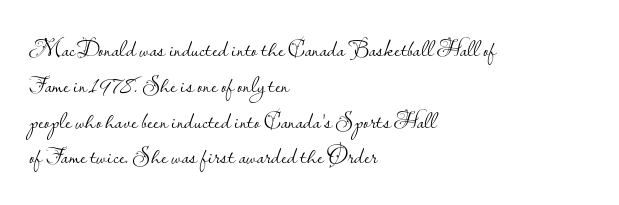
{"bold": "no", "underline": "no", "align": "left", "line_spacing": "normal", "line_spacing_ratio": 1.49, "letter_spacing": "normal", "letter_spacing_em": 0.0, "glyph_px": 24}
